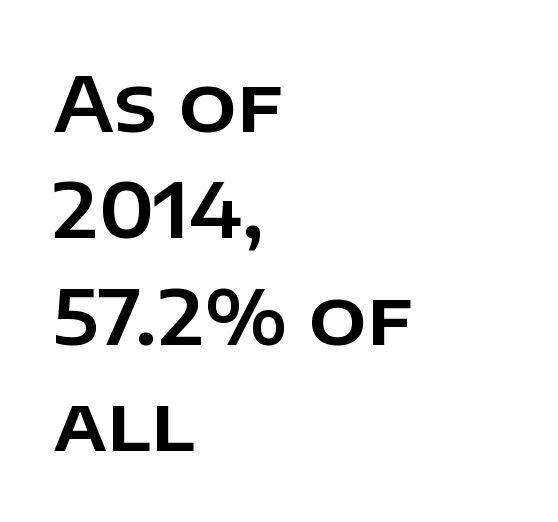
The image shows 76 px sans-serif type, upright; set left-aligned, normal line spacing (1.4x), normal letter spacing, not underlined; low stroke contrast and a large x-height.
